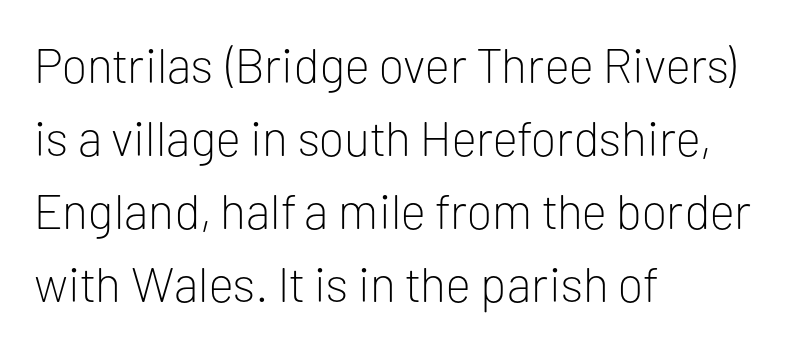
Q: Is the text bold? A: No.
Q: Is the text italic (slanted)? A: No, it is upright.
Q: Is the typeface a serif or a sans-serif typeface? A: Sans-serif.
Q: Is the text underlined? A: No.
Q: How is the paragraph aligned? A: Left-aligned.
Q: Is the spacing between letters normal or unusually wide? A: Normal.
Q: Is the spacing between lines tight, normal or loose? A: Normal.
Q: Width (condensed, normal, or wide)? A: Normal.
Q: Stroke contrast? A: Low.
Q: x-height? A: Medium.
Q: Monospaced? A: No.
